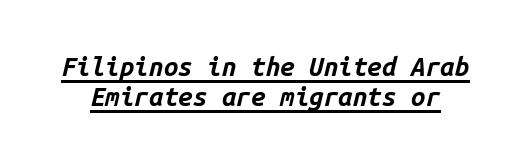
Compared with typical body copy, the letter spacing here is the same. The glyphs look as if they've been sheared to an angle. The passage shown is emphatically bold. The face used here appears with an underline applied.
